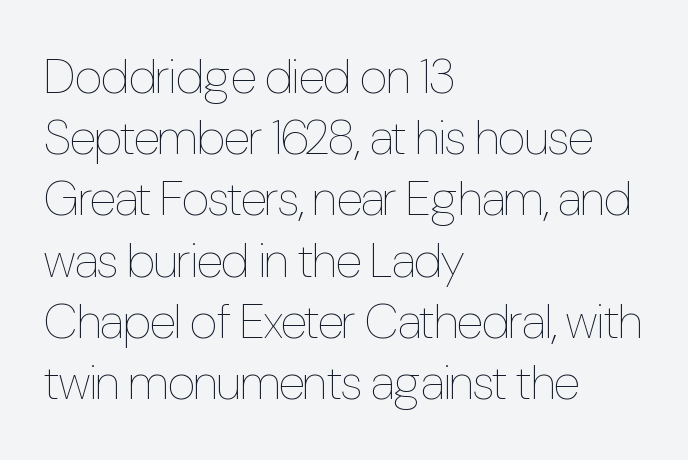
Q: Is the text bold? A: No.
Q: Is the text italic (slanted)? A: No, it is upright.
Q: Is the text underlined? A: No.
Q: How is the paragraph aligned? A: Left-aligned.
Q: Is the spacing between letters normal or unusually wide? A: Normal.
Q: Is the spacing between lines tight, normal or loose? A: Normal.
Q: Width (condensed, normal, or wide)? A: Condensed.
Q: Stroke contrast? A: Low.
Q: x-height? A: Medium.
Q: Monospaced? A: No.
